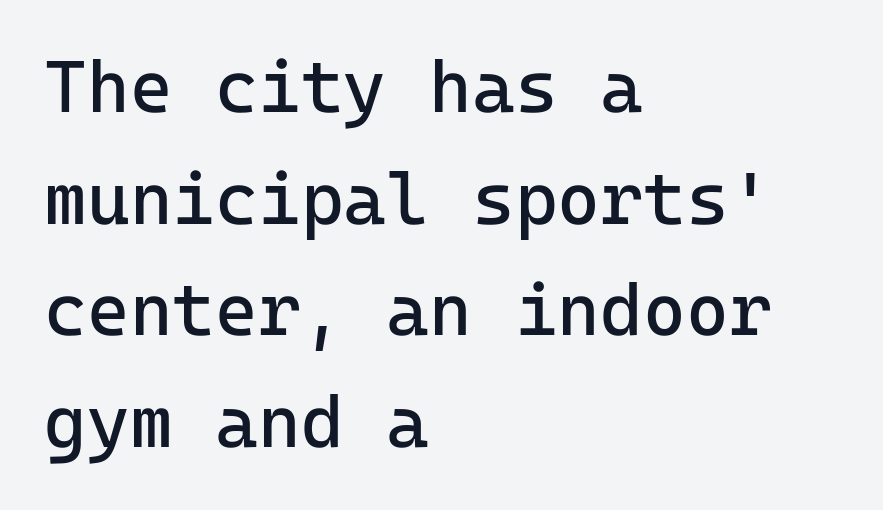
Each line starts at the same left margin while the right side varies. Notice how the stems are strictly vertical — no italics here. The typeface has the unassuming heft of standard copy or less. This is sans-serif lettering, the kind often seen on screens and signage. A typesetter would call this zero additional tracking. Honestly, there is no underline to notice here at all.
